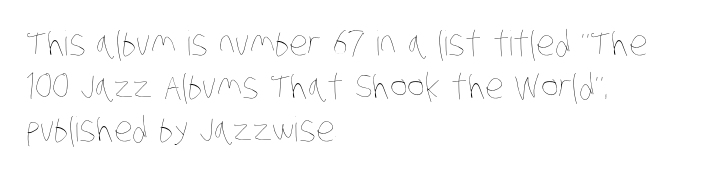
The image shows 34 px thin, condensed type; set left-aligned, normal line spacing (1.26x), normal letter spacing, not underlined; low stroke contrast and a large x-height.
